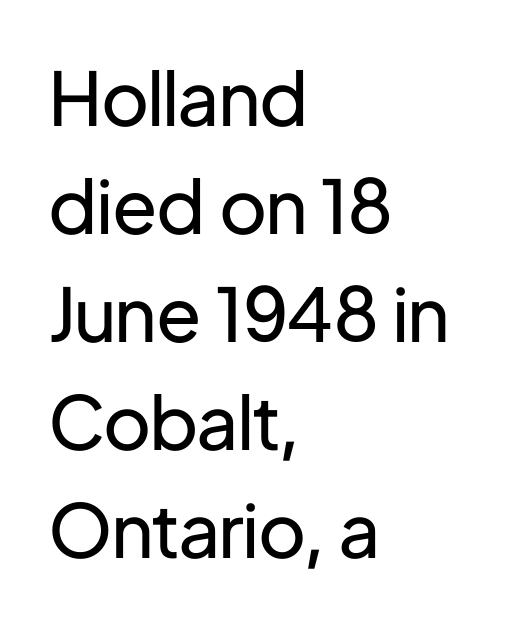
The text block is weighted toward the left margin, trailing off unevenly rightward. This rendering features lettering with no underline. No heavy texture on the line: the type isn't bold. Rendered with straight, roman letterforms. Typographically, this falls in the sans-serif category. Interline gaps are of average width in this sample.
